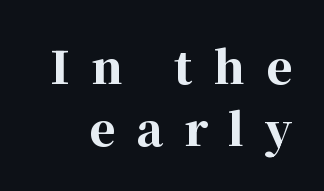
Look at the bottom of the vertical strokes: they flare into serifs here. Decoration check: the copy has no underline. Typographic density is high because the face is bold. Every character sits straight up, as roman type does.
